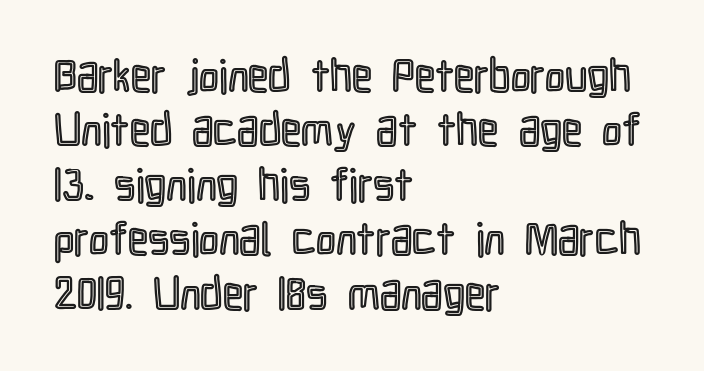
{"italic": "no", "width": "condensed", "x_height": "medium", "monospaced": "no", "underline": "no", "align": "left", "line_spacing_ratio": 1.21, "letter_spacing": "normal", "letter_spacing_em": 0.0, "glyph_px": 45}
